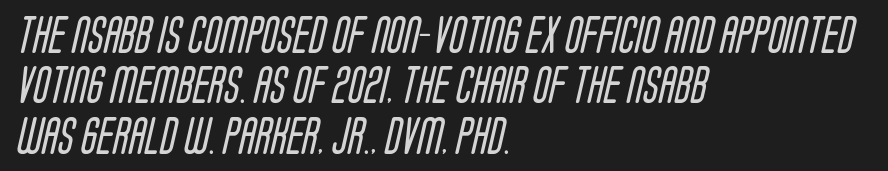
The image shows 37 px regular-weight, condensed sans-serif type; set left-aligned, normal line spacing (1.36x), normal letter spacing, not underlined; low stroke contrast and a large x-height.
